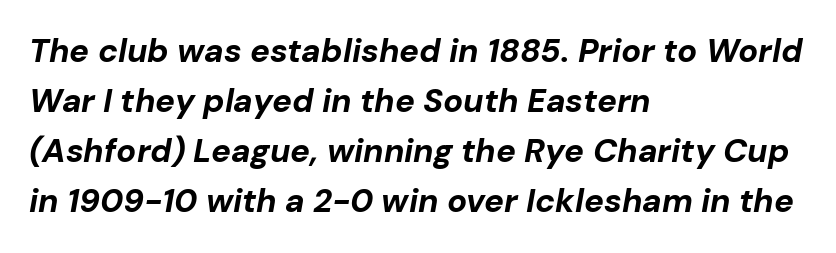
{"italic": "yes", "lean": "right", "slant_degrees": 10, "bold": "yes", "weight": "bold", "width": "normal", "stroke_contrast": "low", "x_height": "medium", "monospaced": "no", "underline": "no", "align": "left", "line_spacing": "normal", "line_spacing_ratio": 1.52, "letter_spacing": "normal", "letter_spacing_em": 0.0, "glyph_px": 33}
